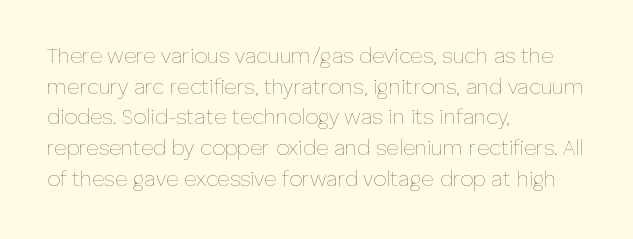
{"italic": "no", "bold": "no", "underline": "no", "align": "left", "line_spacing": "normal", "line_spacing_ratio": 1.46, "letter_spacing": "normal", "letter_spacing_em": 0.0, "glyph_px": 21}
